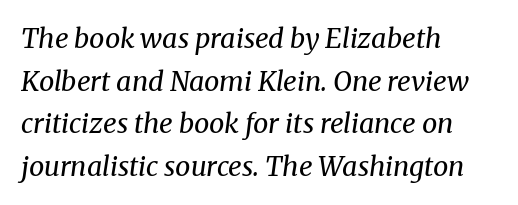
{"italic": "yes", "lean": "right", "slant_degrees": 8, "bold": "no", "underline": "no", "align": "left", "line_spacing": "normal", "line_spacing_ratio": 1.58, "letter_spacing": "normal", "letter_spacing_em": 0.0, "glyph_px": 27}
